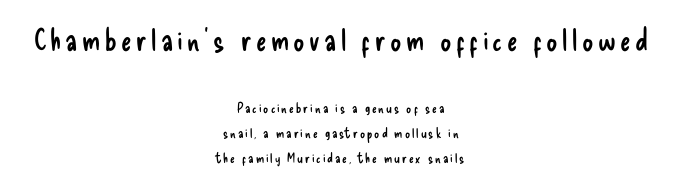
Q: Is the text bold? A: No.
Q: Is the text italic (slanted)? A: No, it is upright.
Q: Is the typeface a serif or a sans-serif typeface? A: Sans-serif.
Q: Is the text underlined? A: No.
Q: How is the paragraph aligned? A: Centered.
Q: Which block of text is set in a larger size, the first (top) or the second (bottom)? A: The first (top) one.
Q: Width (condensed, normal, or wide)? A: Condensed.
Q: Stroke contrast? A: Low.
Q: x-height? A: Small.
Q: Monospaced? A: No.
